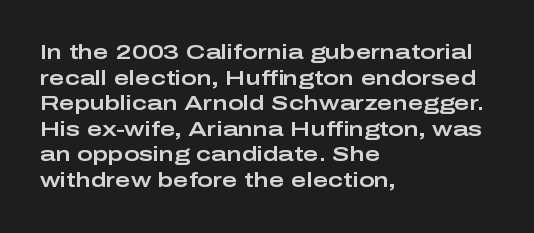
Line beginnings align vertically; line endings do not. Posture: vertical. A typesetter would call this zero additional tracking. The baseline area is clear.
